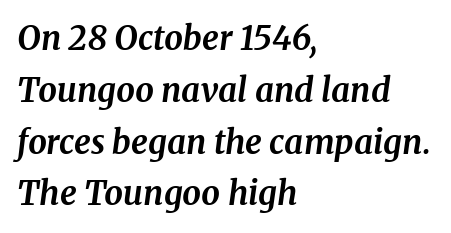
All the whitespace from short lines collects on the right. Look at the bottom of the vertical strokes: they flare into serifs here. What's the leading like? Ordinary, nothing unusual. Observe the lean: these are italic letterforms. Nobody drew a line under any word here. The passage shown is typed in a proportional face where columns would drift.
